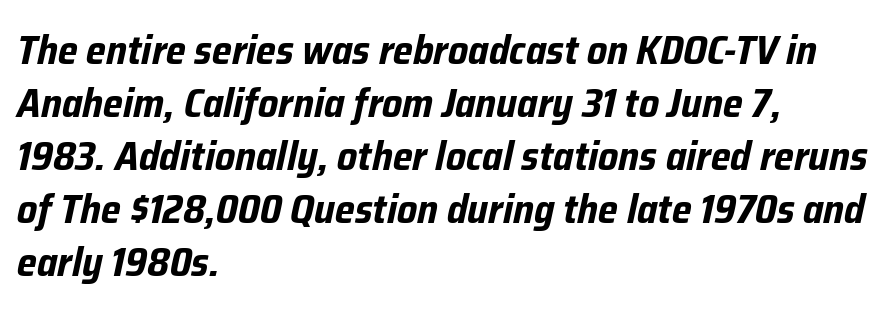
Q: Is the text bold? A: Yes.
Q: Is the text italic (slanted)? A: Yes, it leans right by about 12 degrees.
Q: Is the text underlined? A: No.
Q: How is the paragraph aligned? A: Left-aligned.
Q: Is the spacing between letters normal or unusually wide? A: Normal.
Q: Is the spacing between lines tight, normal or loose? A: Normal.
Q: Width (condensed, normal, or wide)? A: Condensed.
Q: Stroke contrast? A: Low.
Q: x-height? A: Medium.
Q: Monospaced? A: No.
